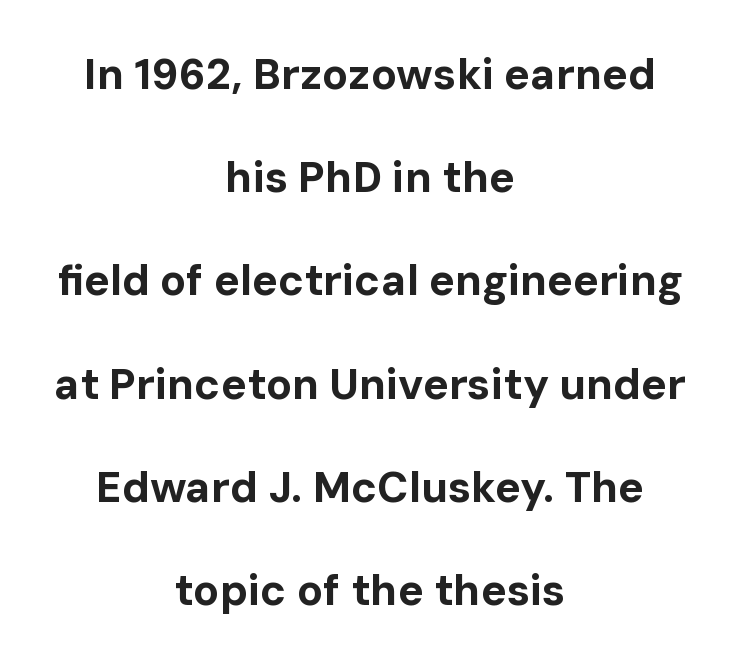
The passage shown has conventional tracking throughout. Its strokes are broad and dark, the hallmark of bold type. Compared with typical paragraphs, the rows here are farther apart. Notice how the stems are strictly vertical — no italics here. Glance below the letters and you will spot only blank space. The characters display no serif detailing; their extremities are plain.
